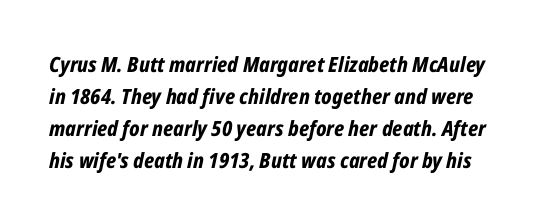
{"italic": "yes", "lean": "right", "slant_degrees": 12, "bold": "yes", "underline": "no", "line_spacing": "normal", "line_spacing_ratio": 1.52, "letter_spacing": "normal", "letter_spacing_em": 0.0, "glyph_px": 21}
